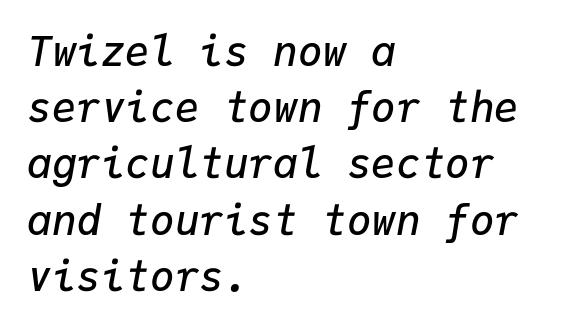
{"italic": "yes", "lean": "right", "slant_degrees": 9, "bold": "semi", "weight": "semibold", "width": "normal", "stroke_contrast": "low", "x_height": "medium", "monospaced": "yes", "underline": "no", "align": "left", "line_spacing": "normal", "line_spacing_ratio": 1.37, "letter_spacing": "normal", "letter_spacing_em": 0.0, "glyph_px": 41}
